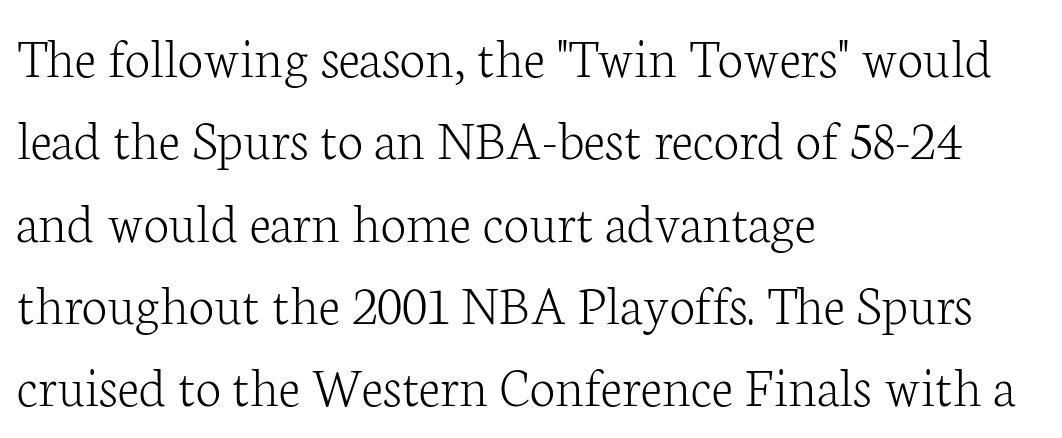
The image shows 58 px light serif type, upright; set left-aligned, normal line spacing (1.42x), normal letter spacing, not underlined; low stroke contrast and a medium x-height.
